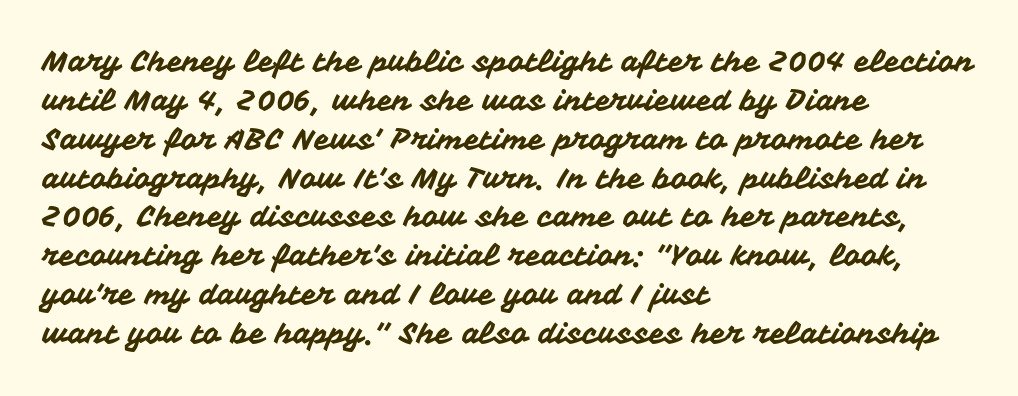
The image shows 29 px sans-serif type; set left-aligned, normal line spacing (1.34x), normal letter spacing, not underlined; medium stroke contrast and a medium x-height.
